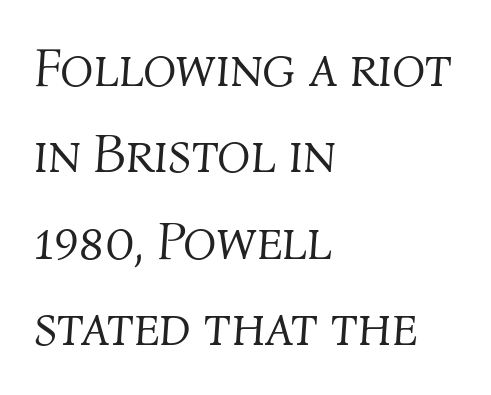
{"italic": "yes", "lean": "right", "slant_degrees": 4, "bold": "no", "weight": "light", "width": "normal", "stroke_contrast": "medium", "x_height": "medium", "monospaced": "no", "underline": "no", "align": "left", "line_spacing": "normal", "line_spacing_ratio": 1.57, "letter_spacing": "normal", "letter_spacing_em": 0.0, "glyph_px": 55}
